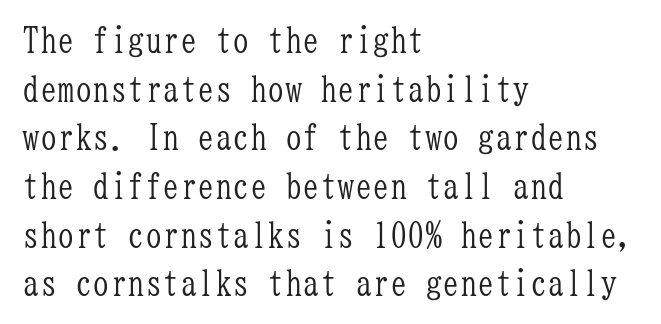
The image shows 35 px light, condensed serif type, upright, monospaced; set left-aligned, normal line spacing (1.39x), normal letter spacing, not underlined; low stroke contrast and a medium x-height.
